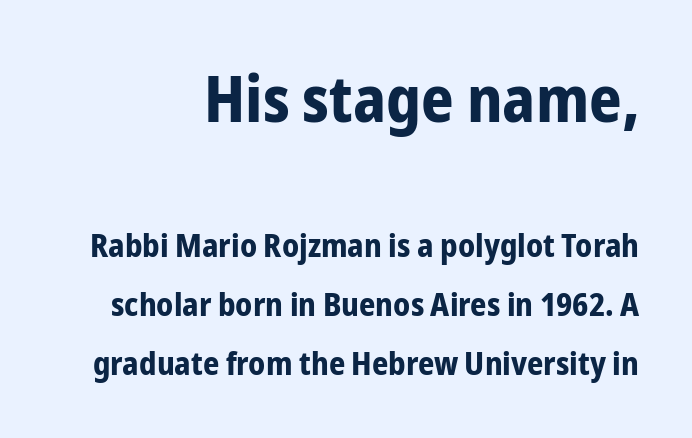
Q: Is the text bold? A: Yes.
Q: Is the text italic (slanted)? A: No, it is upright.
Q: Is the typeface a serif or a sans-serif typeface? A: Sans-serif.
Q: Is the text underlined? A: No.
Q: Is the spacing between letters normal or unusually wide? A: Normal.
Q: Which block of text is set in a larger size, the first (top) or the second (bottom)? A: The first (top) one.
Q: Width (condensed, normal, or wide)? A: Condensed.
Q: Stroke contrast? A: Low.
Q: x-height? A: Medium.
Q: Monospaced? A: No.
